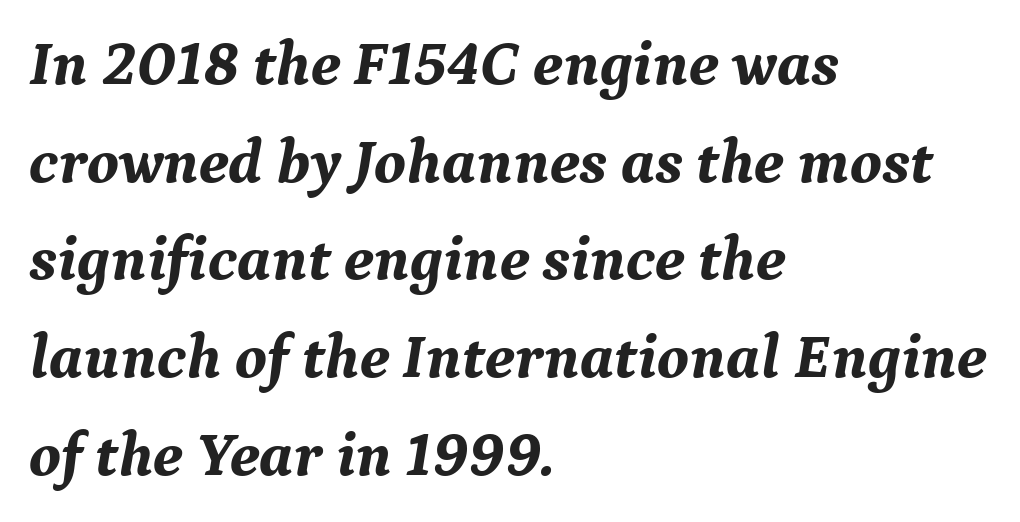
The image shows 63 px bold serif type, italic (leaning right); set left-aligned, normal line spacing (1.55x), normal letter spacing, not underlined; medium stroke contrast and a medium x-height.
